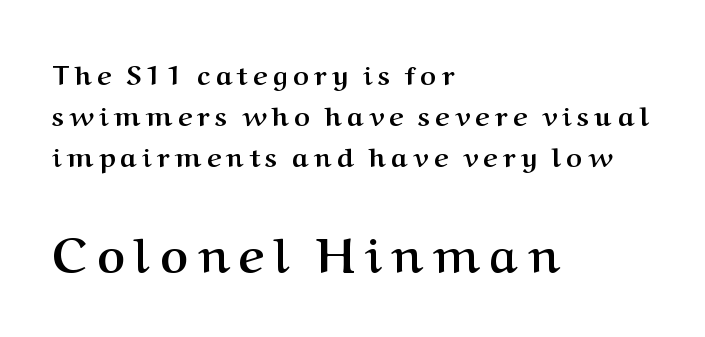
Q: Is the text bold? A: Yes.
Q: Is the text italic (slanted)? A: No, it is upright.
Q: Is the typeface a serif or a sans-serif typeface? A: Serif.
Q: Is the text underlined? A: No.
Q: How is the paragraph aligned? A: Left-aligned.
Q: Is the spacing between letters normal or unusually wide? A: Unusually wide.
Q: Is the spacing between lines tight, normal or loose? A: Normal.
Q: Which block of text is set in a larger size, the first (top) or the second (bottom)? A: The second (bottom) one.
Q: Width (condensed, normal, or wide)? A: Normal.
Q: Stroke contrast? A: Medium.
Q: x-height? A: Medium.
Q: Monospaced? A: No.
